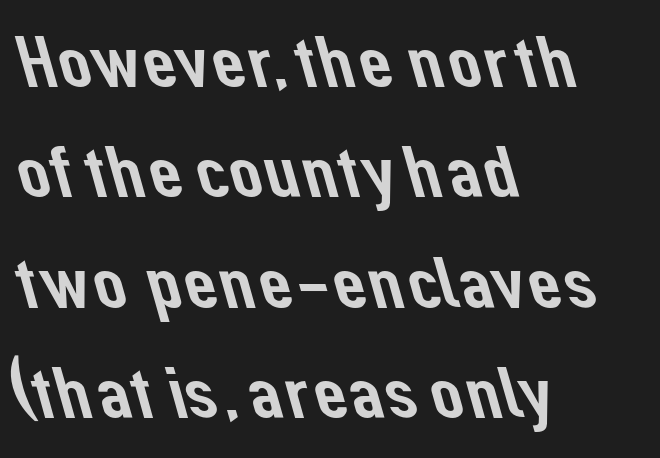
Q: Is the typeface a serif or a sans-serif typeface? A: Sans-serif.
Q: Is the text underlined? A: No.
Q: How is the paragraph aligned? A: Left-aligned.
Q: Is the spacing between letters normal or unusually wide? A: Normal.
Q: Is the spacing between lines tight, normal or loose? A: Normal.
Q: Width (condensed, normal, or wide)? A: Normal.
Q: Stroke contrast? A: Low.
Q: x-height? A: Medium.
Q: Monospaced? A: No.
